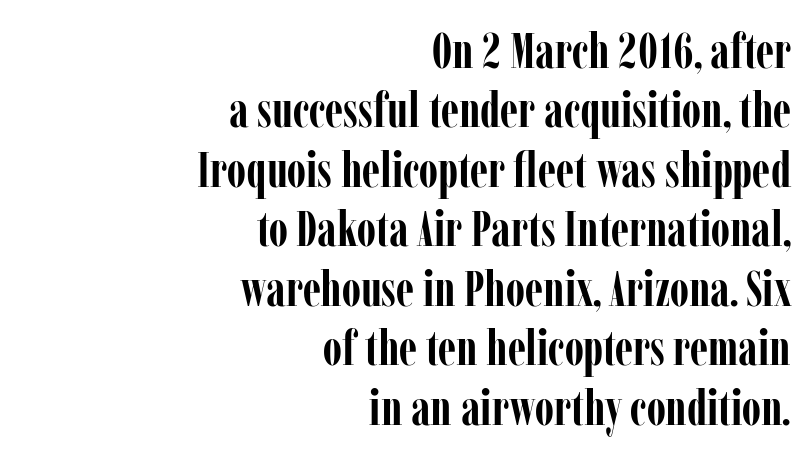
Q: Is the text bold? A: Yes.
Q: Is the text italic (slanted)? A: No, it is upright.
Q: Is the typeface a serif or a sans-serif typeface? A: Serif.
Q: Is the text underlined? A: No.
Q: How is the paragraph aligned? A: Right-aligned.
Q: Is the spacing between letters normal or unusually wide? A: Normal.
Q: Width (condensed, normal, or wide)? A: Condensed.
Q: Stroke contrast? A: Low.
Q: x-height? A: Medium.
Q: Monospaced? A: No.
